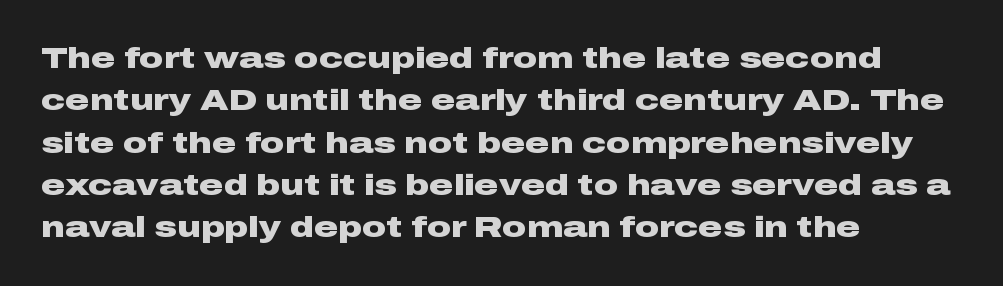
The image shows 30 px heavy, wide sans-serif type, upright; set left-aligned, normal line spacing (1.41x), normal letter spacing, not underlined; low stroke contrast and a medium x-height.
